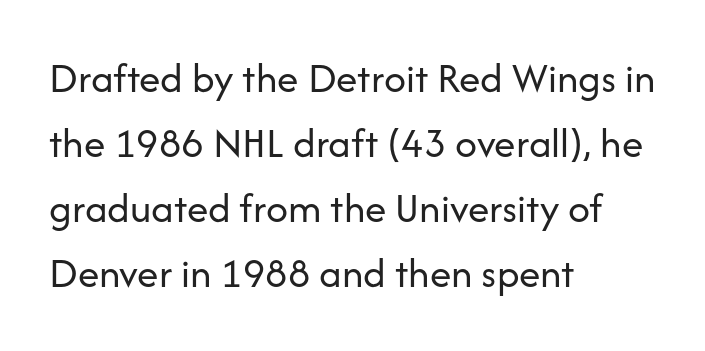
Honestly, there is no underline to notice here at all. The rendering uses a moderate line-height, typical for paragraphs. You can tell from the bare stems that sans-serif type was used. Posture: straight, roman, zero tilt. Stroke mass is kept to a normal reading level or below.
